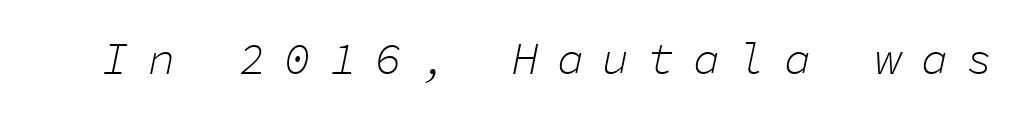
{"italic": "yes", "lean": "right", "slant_degrees": 11, "bold": "no", "weight": "light", "width": "normal", "stroke_contrast": "low", "x_height": "medium", "monospaced": "yes", "underline": "no", "letter_spacing": "wide", "letter_spacing_em": 0.41, "glyph_px": 45}
